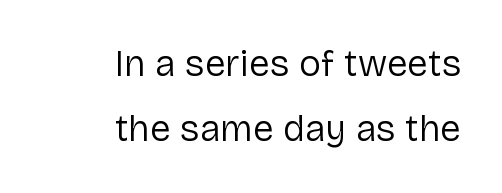
Q: Is the text bold? A: No.
Q: Is the text italic (slanted)? A: No, it is upright.
Q: Is the typeface a serif or a sans-serif typeface? A: Sans-serif.
Q: Is the text underlined? A: No.
Q: How is the paragraph aligned? A: Right-aligned.
Q: Is the spacing between letters normal or unusually wide? A: Normal.
Q: Width (condensed, normal, or wide)? A: Normal.
Q: Stroke contrast? A: Low.
Q: x-height? A: Medium.
Q: Monospaced? A: No.
